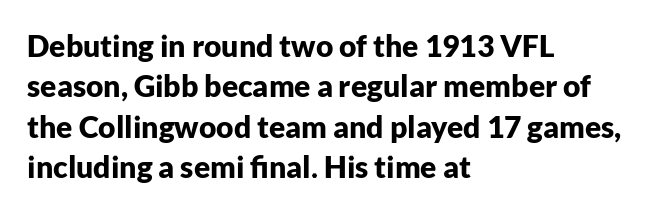
The image shows 30 px bold sans-serif type, upright; set left-aligned, normal line spacing (1.35x), normal letter spacing, not underlined; low stroke contrast and a medium x-height.
